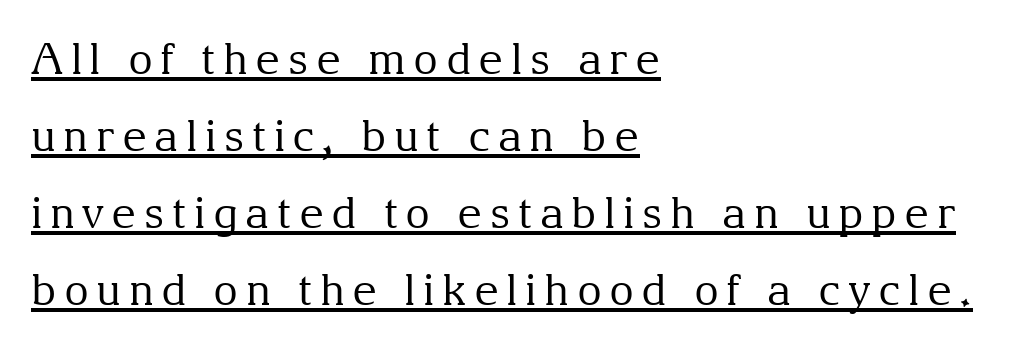
The image shows 43 px regular-weight serif type, upright; set left-aligned, line spacing 1.79x, underlined; medium stroke contrast and a medium x-height.
